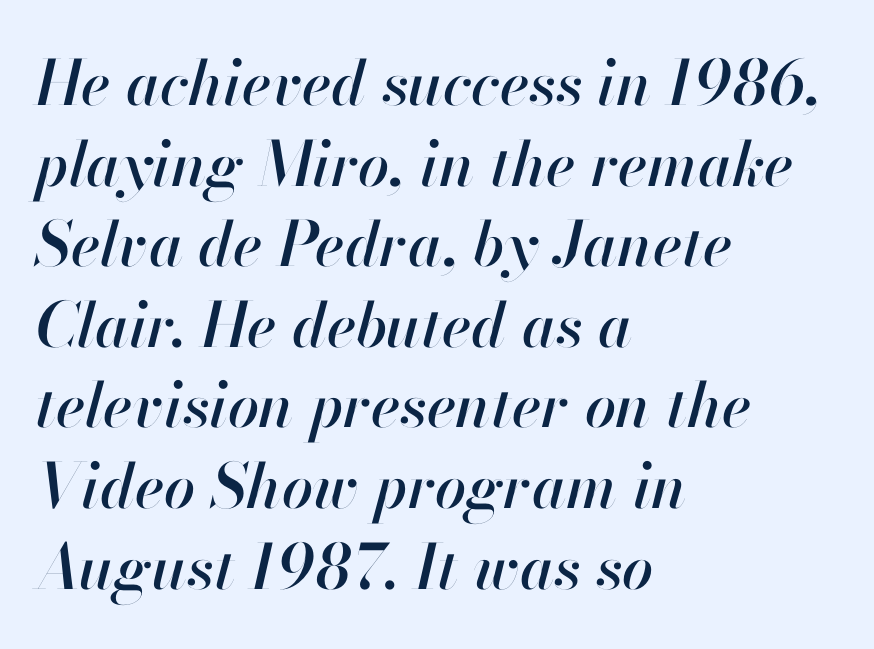
{"italic": "yes", "lean": "right", "slant_degrees": 13, "width": "normal", "stroke_contrast": "high", "x_height": "small", "monospaced": "no", "underline": "no", "align": "left", "line_spacing": "normal", "line_spacing_ratio": 1.3, "letter_spacing": "normal", "letter_spacing_em": 0.0, "glyph_px": 62}
